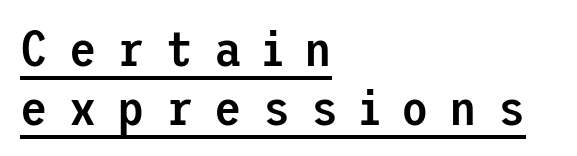
Q: Is the text bold? A: Semi-bold.
Q: Is the text italic (slanted)? A: No, it is upright.
Q: Is the typeface a serif or a sans-serif typeface? A: Sans-serif.
Q: Is the text underlined? A: Yes.
Q: How is the paragraph aligned? A: Left-aligned.
Q: Is the spacing between letters normal or unusually wide? A: Unusually wide.
Q: Width (condensed, normal, or wide)? A: Normal.
Q: Stroke contrast? A: Low.
Q: x-height? A: Medium.
